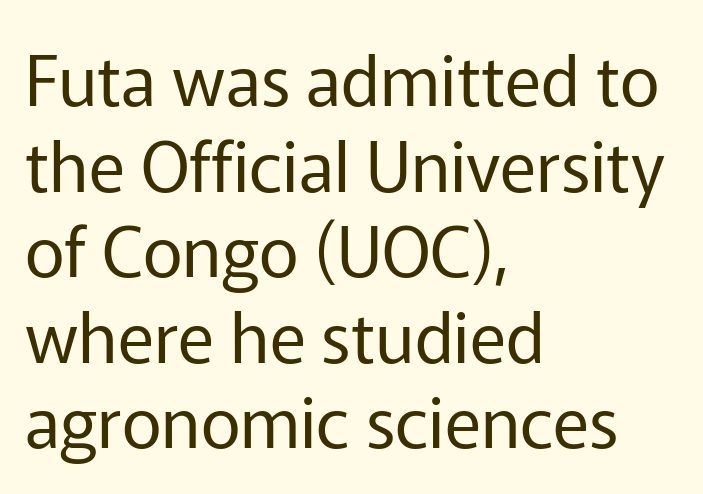
The image shows 69 px regular-weight sans-serif type, upright; set left-aligned, line spacing 1.24x, normal letter spacing, not underlined; low stroke contrast and a medium x-height.
